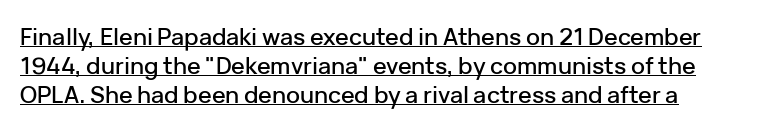
Q: Is the text italic (slanted)? A: No, it is upright.
Q: Is the text underlined? A: Yes.
Q: Is the spacing between letters normal or unusually wide? A: Normal.
Q: Is the spacing between lines tight, normal or loose? A: Normal.
